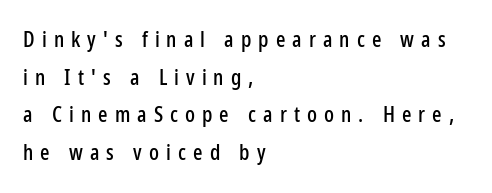
Q: Is the text italic (slanted)? A: No, it is upright.
Q: Is the text underlined? A: No.
Q: How is the paragraph aligned? A: Left-aligned.
Q: Is the spacing between letters normal or unusually wide? A: Unusually wide.
